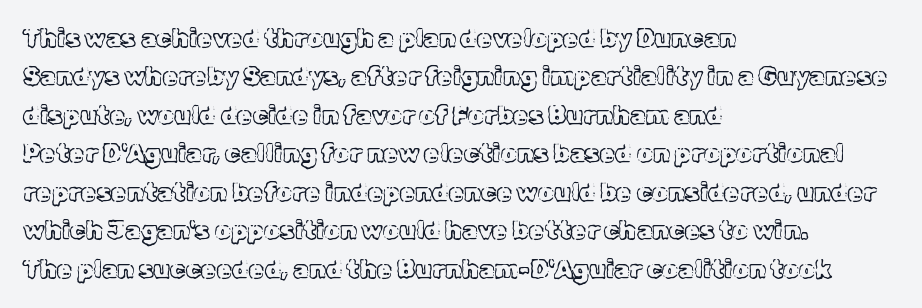
Q: Is the text italic (slanted)? A: No, it is upright.
Q: Is the text underlined? A: No.
Q: How is the paragraph aligned? A: Left-aligned.
Q: Is the spacing between letters normal or unusually wide? A: Normal.
Q: Is the spacing between lines tight, normal or loose? A: Normal.
